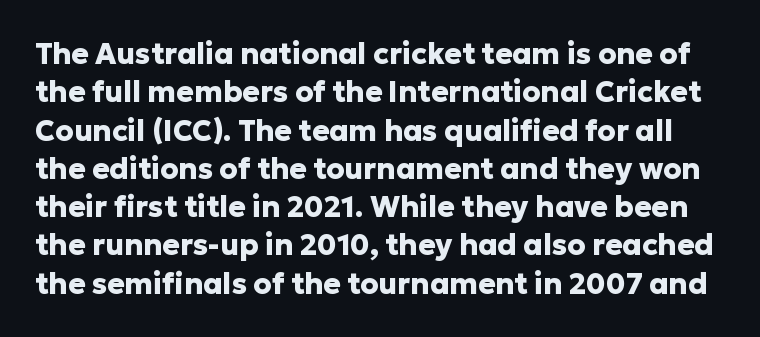
{"serif": "no", "italic": "no", "bold": "yes", "weight": "heavy", "width": "normal", "stroke_contrast": "low", "x_height": "medium", "monospaced": "no", "underline": "no", "line_spacing": "normal", "line_spacing_ratio": 1.32, "letter_spacing": "normal", "letter_spacing_em": 0.0, "glyph_px": 29}
